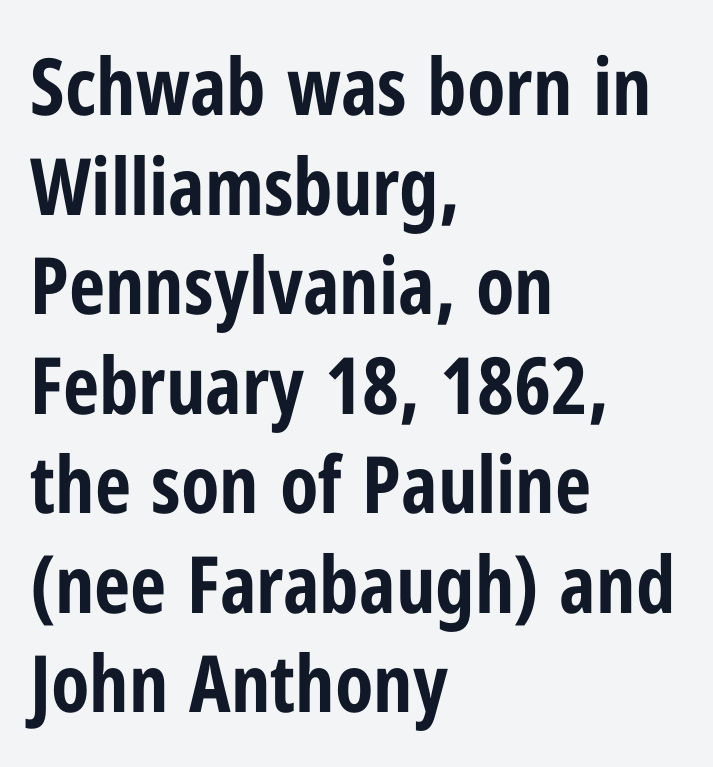
The image shows 79 px bold, condensed sans-serif type, upright; set left-aligned, normal line spacing (1.26x), normal letter spacing, not underlined; low stroke contrast and a medium x-height.
